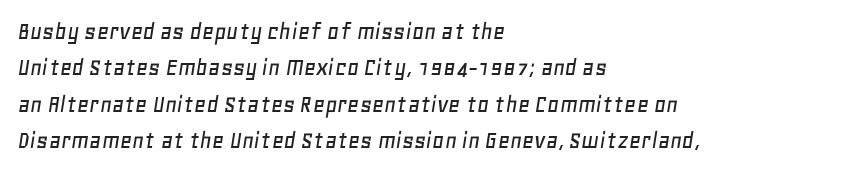
Q: Is the text italic (slanted)? A: Yes, it leans right by about 11 degrees.
Q: Is the text underlined? A: No.
Q: How is the paragraph aligned? A: Left-aligned.
Q: Is the spacing between letters normal or unusually wide? A: Normal.
Q: Is the spacing between lines tight, normal or loose? A: Normal.
